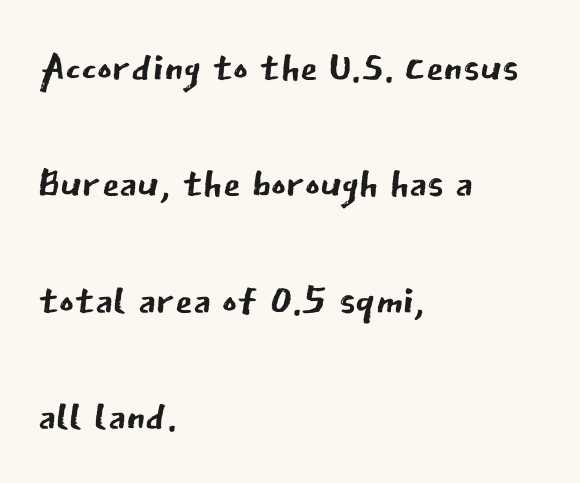
Q: Is the text bold? A: No.
Q: Is the text italic (slanted)? A: No, it is upright.
Q: Is the typeface a serif or a sans-serif typeface? A: Sans-serif.
Q: Is the text underlined? A: No.
Q: How is the paragraph aligned? A: Left-aligned.
Q: Is the spacing between letters normal or unusually wide? A: Normal.
Q: Is the spacing between lines tight, normal or loose? A: Loose.
Q: Width (condensed, normal, or wide)? A: Normal.
Q: Stroke contrast? A: Low.
Q: x-height? A: Medium.
Q: Monospaced? A: No.
